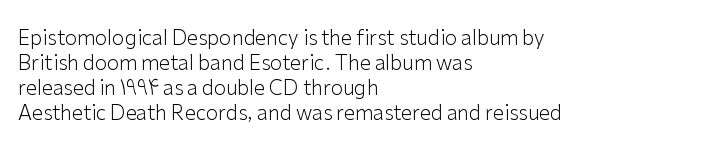
Q: Is the text bold? A: No.
Q: Is the text italic (slanted)? A: No, it is upright.
Q: Is the text underlined? A: No.
Q: How is the paragraph aligned? A: Left-aligned.
Q: Is the spacing between letters normal or unusually wide? A: Normal.
Q: Is the spacing between lines tight, normal or loose? A: Normal.
